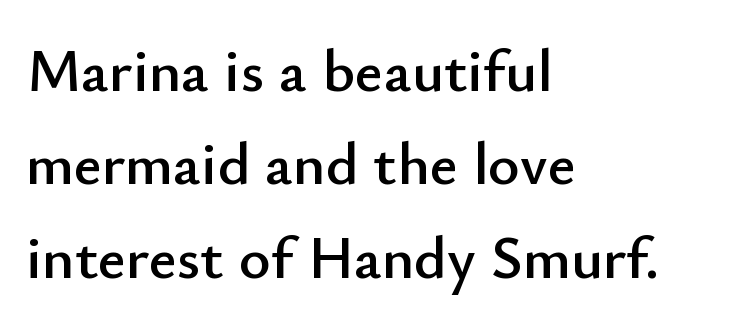
The image shows 61 px sans-serif type, upright; set left-aligned, normal line spacing (1.53x), normal letter spacing, not underlined; low stroke contrast and a small x-height.
